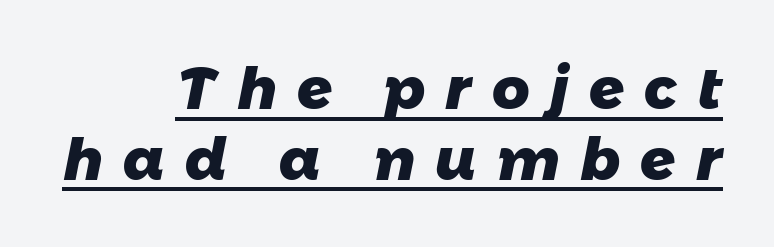
Q: Is the text bold? A: Yes.
Q: Is the typeface a serif or a sans-serif typeface? A: Sans-serif.
Q: Is the text underlined? A: Yes.
Q: How is the paragraph aligned? A: Right-aligned.
Q: Is the spacing between letters normal or unusually wide? A: Unusually wide.
Q: Width (condensed, normal, or wide)? A: Normal.
Q: Stroke contrast? A: Low.
Q: x-height? A: Medium.
Q: Monospaced? A: No.
